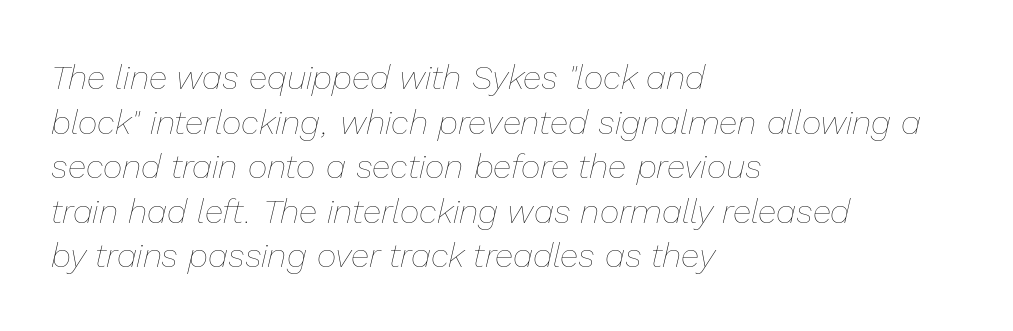
If you measured baseline to baseline, you'd find a middling distance. Here the glyphs are tracked normally, forming tight word shapes. Underlining? Definitely not there. Spacing verdict: proportional, widths tailored to each character. Slanted lettering throughout.
